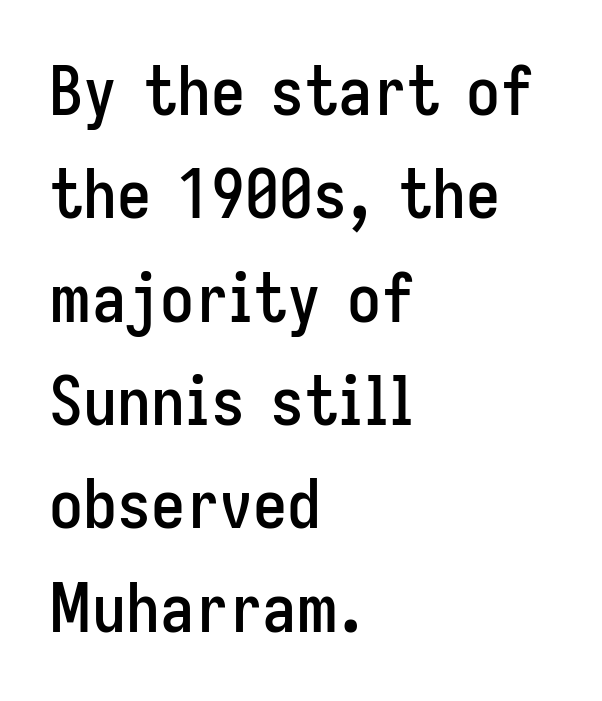
You can tell from the bare stems that sans-serif type was used. In CSS terms this would be text-align: left. Normally led — the rows are evenly, conventionally spaced. The letters advance in unequal steps, a hallmark of proportional type.
